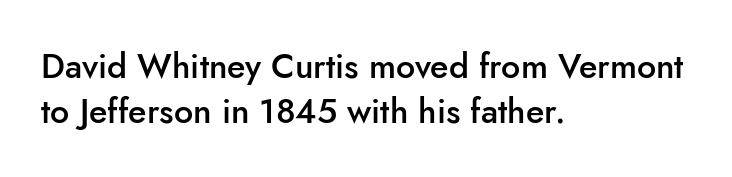
The image shows 34 px semibold sans-serif type, upright; set left-aligned, normal line spacing (1.32x), normal letter spacing, not underlined; low stroke contrast and a small x-height.
